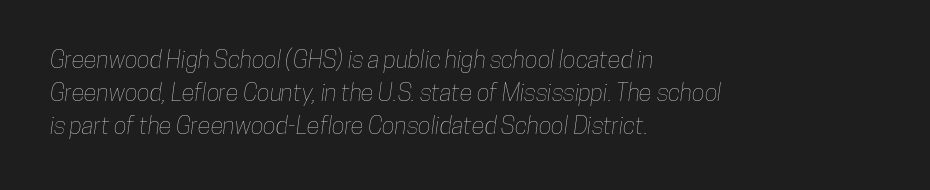
The image shows 24 px text type; set left-aligned, normal line spacing (1.37x), normal letter spacing, not underlined.
